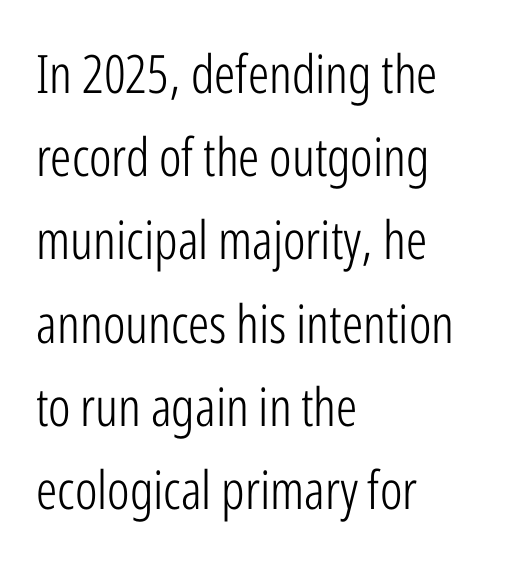
The image shows 53 px light, condensed sans-serif type, upright; set left-aligned, normal line spacing (1.57x), normal letter spacing, not underlined; low stroke contrast and a medium x-height.
